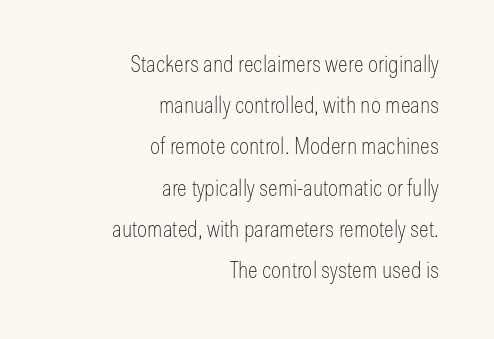
Look at the tracking — it's just the regular setting, nothing added. Is this a heavy cut? Hardly; it is regular or lighter. Right-aligned paragraph, ragged on the left. The strip under each line holds only bare page. This is roman type, the default non-slanted kind.
